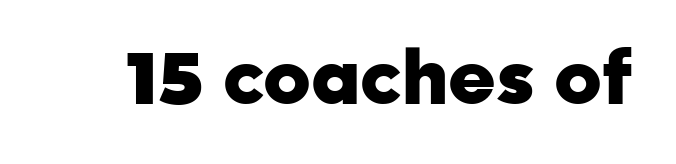
Q: Is the text bold? A: Yes.
Q: Is the text italic (slanted)? A: No, it is upright.
Q: Is the typeface a serif or a sans-serif typeface? A: Sans-serif.
Q: Is the text underlined? A: No.
Q: Is the spacing between letters normal or unusually wide? A: Normal.
Q: Width (condensed, normal, or wide)? A: Normal.
Q: Stroke contrast? A: Low.
Q: x-height? A: Medium.
Q: Monospaced? A: No.
